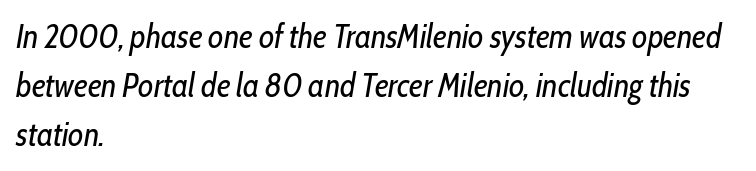
Q: Is the text bold? A: No.
Q: Is the text italic (slanted)? A: Yes, it leans right by about 10 degrees.
Q: Is the text underlined? A: No.
Q: How is the paragraph aligned? A: Left-aligned.
Q: Is the spacing between letters normal or unusually wide? A: Normal.
Q: Is the spacing between lines tight, normal or loose? A: Normal.
Q: Width (condensed, normal, or wide)? A: Condensed.
Q: Stroke contrast? A: Low.
Q: x-height? A: Medium.
Q: Monospaced? A: No.
